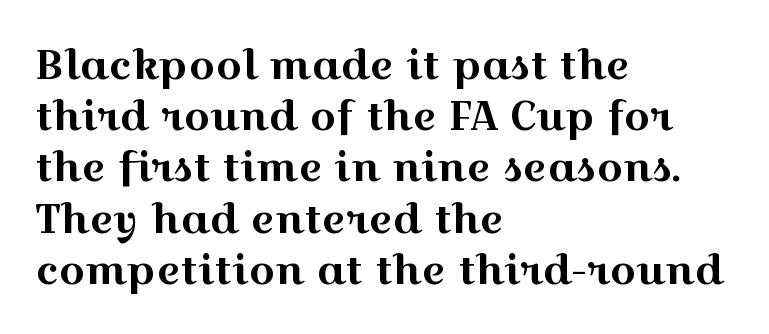
The image shows 41 px wide serif type, upright; set left-aligned, normal line spacing (1.25x), normal letter spacing, not underlined; a medium x-height.
